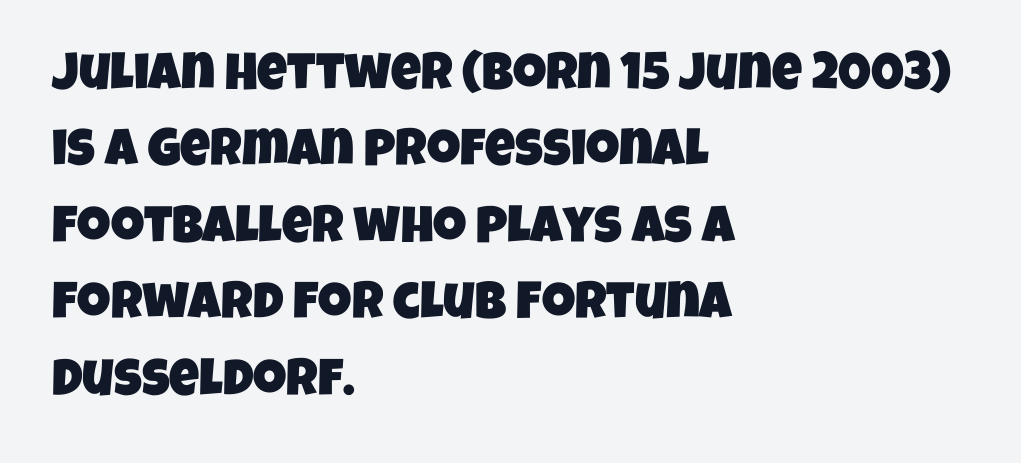
Nope, no serifs anywhere on these letters. Tracking here is standard; glyphs follow each other at the usual distance. Do the characters align in a grid? No, the font is proportional. Anything drawn beneath the words? Only blank space. Regarding leading, the lines here are spaced in the standard way.
